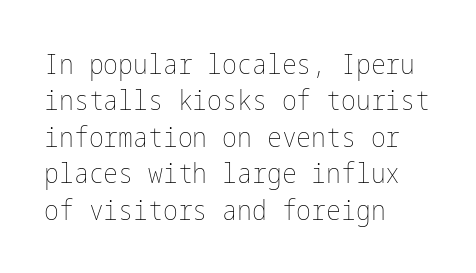
{"italic": "no", "bold": "no", "weight": "thin", "width": "condensed", "stroke_contrast": "low", "x_height": "medium", "underline": "no", "align": "left", "line_spacing": "normal", "line_spacing_ratio": 1.3, "letter_spacing": "normal", "letter_spacing_em": 0.0, "glyph_px": 28}
